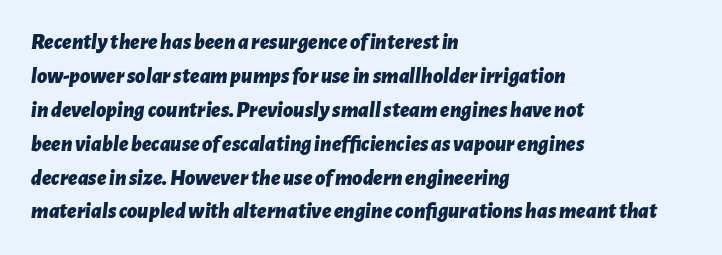
The image shows 22 px bold type, italic (leaning right); set left-aligned, normal line spacing (1.54x), normal letter spacing, not underlined.
